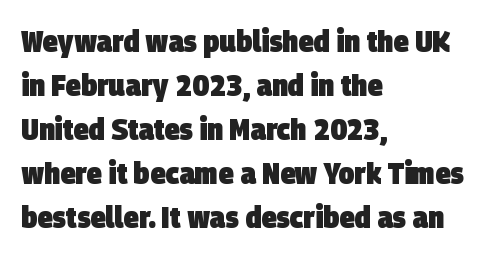
{"serif": "no", "bold": "yes", "weight": "heavy", "width": "condensed", "stroke_contrast": "low", "x_height": "large", "monospaced": "no", "underline": "no", "align": "left", "line_spacing": "normal", "line_spacing_ratio": 1.42, "letter_spacing": "normal", "letter_spacing_em": 0.0, "glyph_px": 31}
